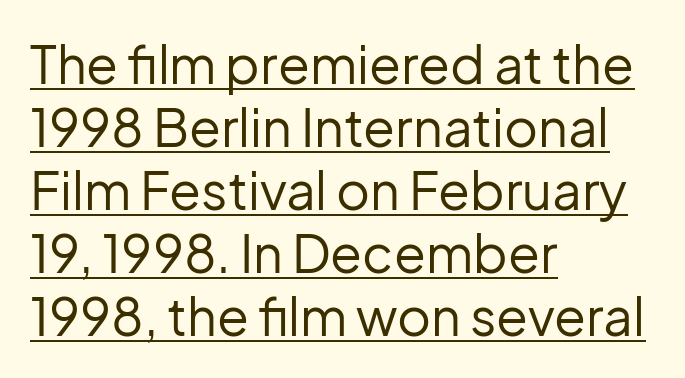
The image shows 52 px regular-weight sans-serif type, upright; set left-aligned, line spacing 1.21x, normal letter spacing, underlined; low stroke contrast and a medium x-height.
